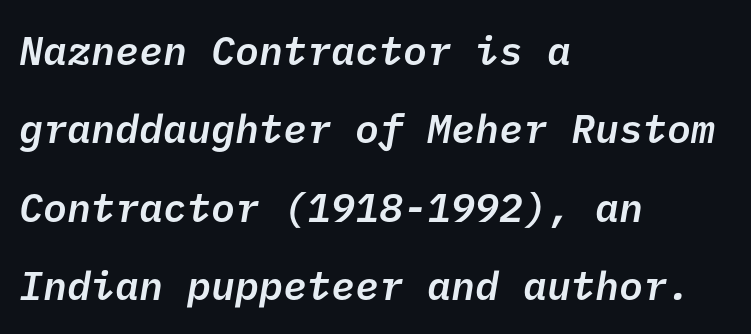
{"serif": "no", "bold": "semi", "weight": "semibold", "width": "normal", "stroke_contrast": "low", "x_height": "medium", "underline": "no", "align": "left", "line_spacing": "loose", "line_spacing_ratio": 1.96, "letter_spacing": "normal", "letter_spacing_em": 0.0, "glyph_px": 40}
